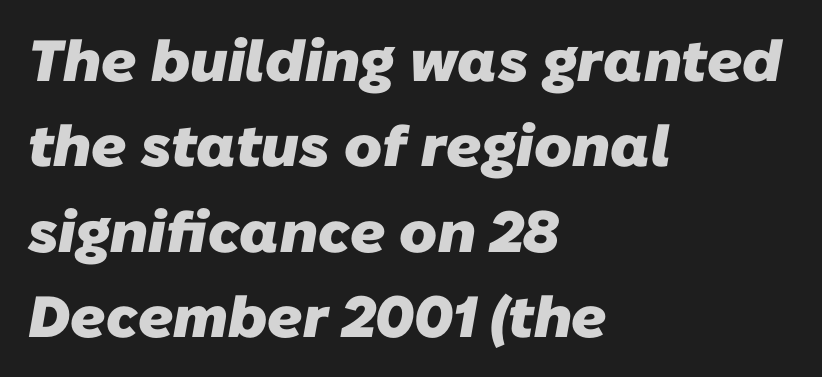
{"serif": "no", "bold": "yes", "weight": "heavy", "width": "normal", "stroke_contrast": "low", "x_height": "medium", "monospaced": "no", "underline": "no", "align": "left", "line_spacing": "normal", "line_spacing_ratio": 1.47, "letter_spacing": "normal", "letter_spacing_em": 0.0, "glyph_px": 58}
